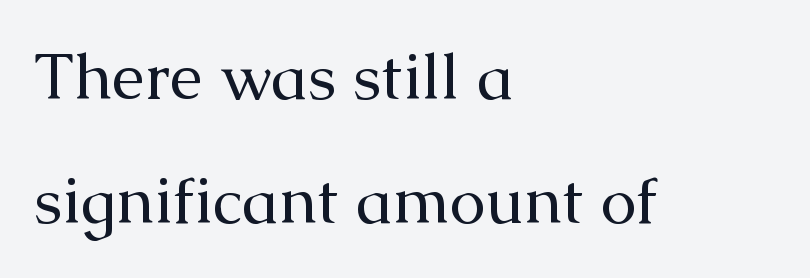
Looks like regular typesetting: each glyph gets only the width it needs. Spacing between characters is what you'd get straight out of the box. Baseline-to-baseline distance is far greater than the letter height. Compared with a typical body face, this is equally light or lighter still.
